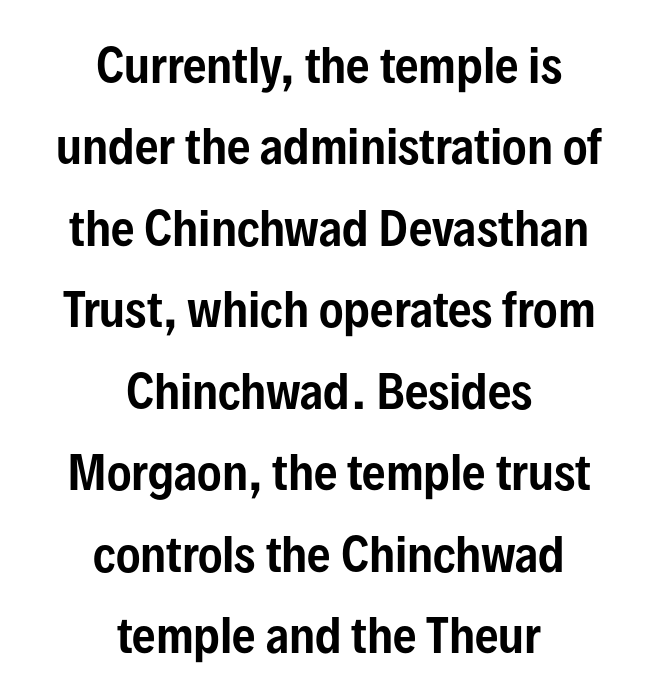
{"serif": "no", "italic": "no", "width": "condensed", "stroke_contrast": "low", "x_height": "medium", "monospaced": "no", "underline": "no", "align": "center", "line_spacing_ratio": 1.77, "letter_spacing": "normal", "letter_spacing_em": 0.0, "glyph_px": 46}
